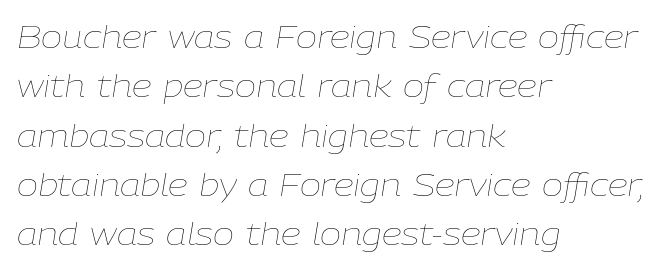
Q: Is the text bold? A: No.
Q: Is the text italic (slanted)? A: Yes, it leans right by about 9 degrees.
Q: Is the text underlined? A: No.
Q: How is the paragraph aligned? A: Left-aligned.
Q: Is the spacing between letters normal or unusually wide? A: Normal.
Q: Is the spacing between lines tight, normal or loose? A: Normal.
Q: Width (condensed, normal, or wide)? A: Normal.
Q: Stroke contrast? A: Low.
Q: x-height? A: Medium.
Q: Monospaced? A: No.
